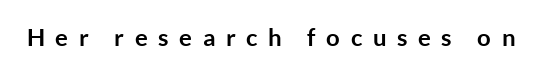
{"italic": "no", "bold": "yes", "underline": "no", "letter_spacing": "wide", "letter_spacing_em": 0.44, "glyph_px": 24}
